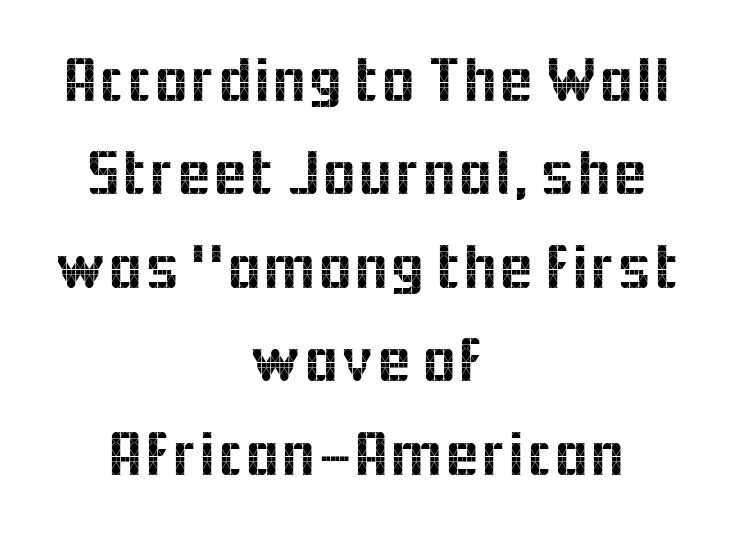
Observe the absence of serifs on each vertical stroke in this sample. Nobody drew a line under any word here. You could call the tracking neutral — neither tight nor loose. Regarding leading, the lines here are spaced in the standard way.
